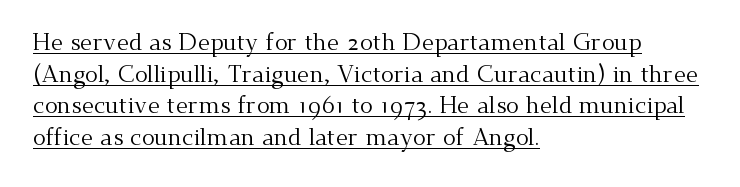
Spacing between characters is what you'd get straight out of the box. Reading down the column, the eye jumps a familiar distance to each next line. Students, observe the line beneath the letters — that is underlining. The weight would be labelled regular, book, light, or lighter still. The passage is arranged the way most books set body copy — flush left.
